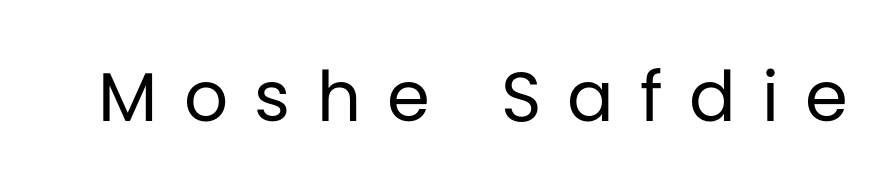
Q: Is the text bold? A: No.
Q: Is the text italic (slanted)? A: No, it is upright.
Q: Is the typeface a serif or a sans-serif typeface? A: Sans-serif.
Q: Is the text underlined? A: No.
Q: Is the spacing between letters normal or unusually wide? A: Unusually wide.
Q: Width (condensed, normal, or wide)? A: Normal.
Q: Stroke contrast? A: Low.
Q: x-height? A: Large.
Q: Monospaced? A: No.
